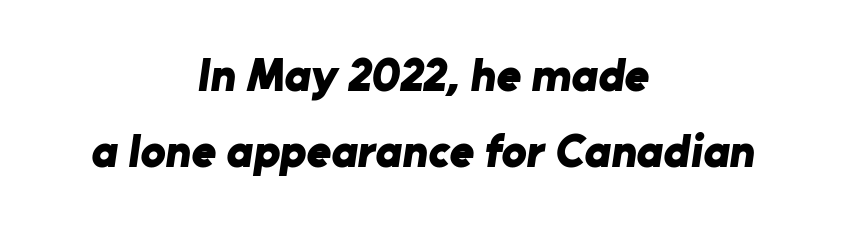
{"serif": "no", "bold": "yes", "weight": "bold", "width": "normal", "stroke_contrast": "low", "x_height": "medium", "monospaced": "no", "underline": "no", "align": "center", "line_spacing": "normal", "line_spacing_ratio": 1.62, "letter_spacing": "normal", "letter_spacing_em": 0.0, "glyph_px": 47}
